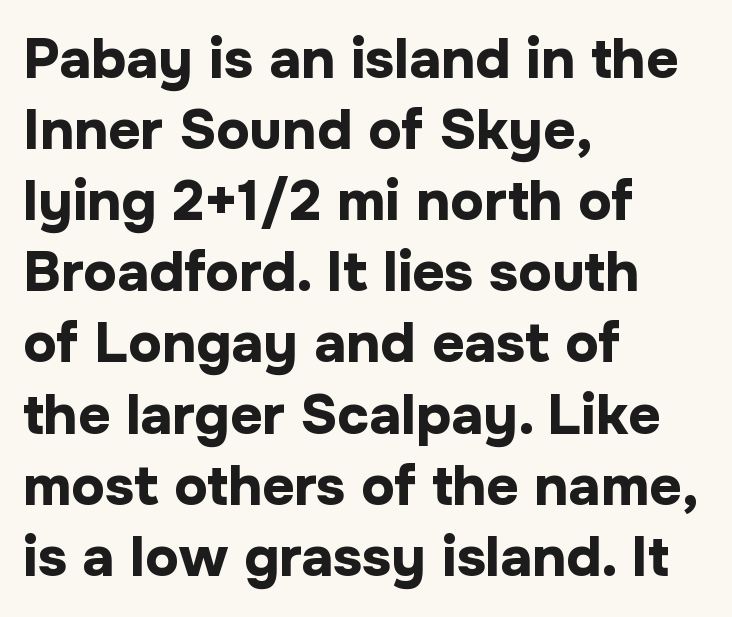
Q: Is the text bold? A: Yes.
Q: Is the text italic (slanted)? A: No, it is upright.
Q: Is the typeface a serif or a sans-serif typeface? A: Sans-serif.
Q: Is the text underlined? A: No.
Q: How is the paragraph aligned? A: Left-aligned.
Q: Is the spacing between letters normal or unusually wide? A: Normal.
Q: Is the spacing between lines tight, normal or loose? A: Normal.
Q: Width (condensed, normal, or wide)? A: Normal.
Q: Stroke contrast? A: Low.
Q: x-height? A: Medium.
Q: Monospaced? A: No.
